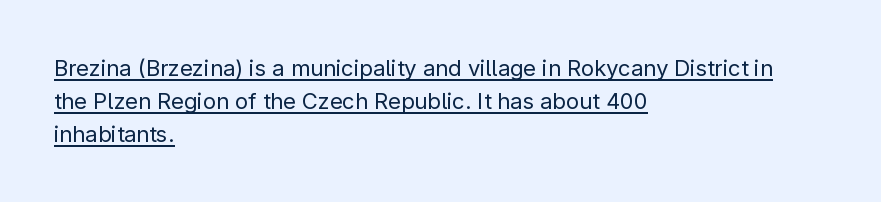
Like a heading marked for emphasis, these lines bear an underscore. Where is the straight margin? On the left. Honestly, the letter spacing is just normal — you wouldn't notice it. A typesetter would mark this as roman, not italic.
